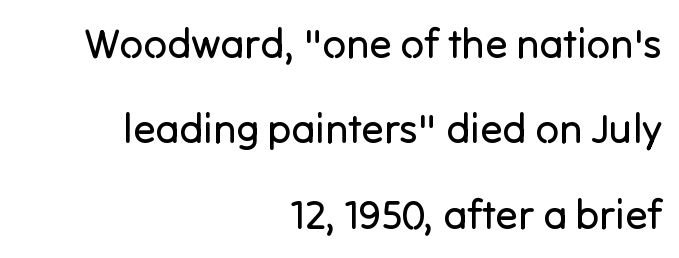
Q: Is the text bold? A: No.
Q: Is the text italic (slanted)? A: No, it is upright.
Q: Is the typeface a serif or a sans-serif typeface? A: Sans-serif.
Q: Is the text underlined? A: No.
Q: How is the paragraph aligned? A: Right-aligned.
Q: Is the spacing between letters normal or unusually wide? A: Normal.
Q: Is the spacing between lines tight, normal or loose? A: Loose.
Q: Width (condensed, normal, or wide)? A: Normal.
Q: Stroke contrast? A: Low.
Q: x-height? A: Medium.
Q: Monospaced? A: No.
